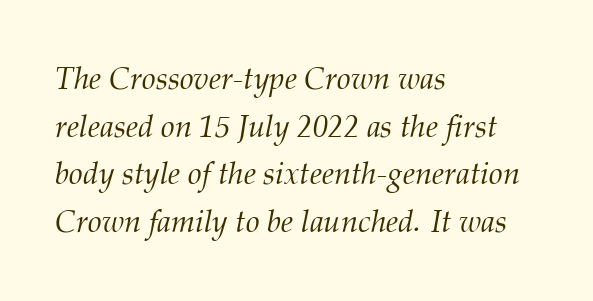
The glyphs look as if they've been sheared to an angle. The rendering shows small feet on the letterforms — a serif design. This sample has the flowing, uneven cadence of proportional lettering. No extra tracking has been applied to these lines.
